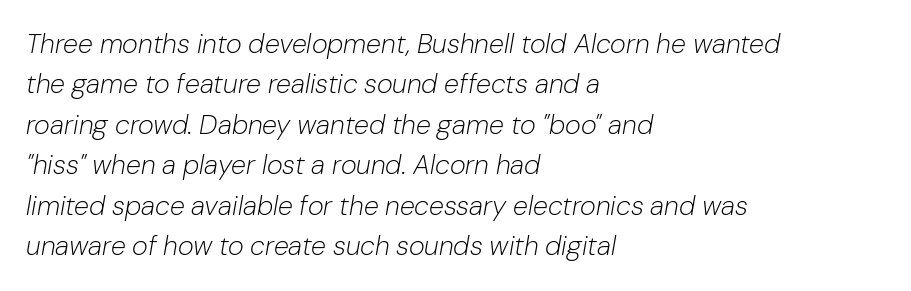
The image shows 27 px text type, italic (leaning right); set left-aligned, normal line spacing (1.5x), normal letter spacing, not underlined.
